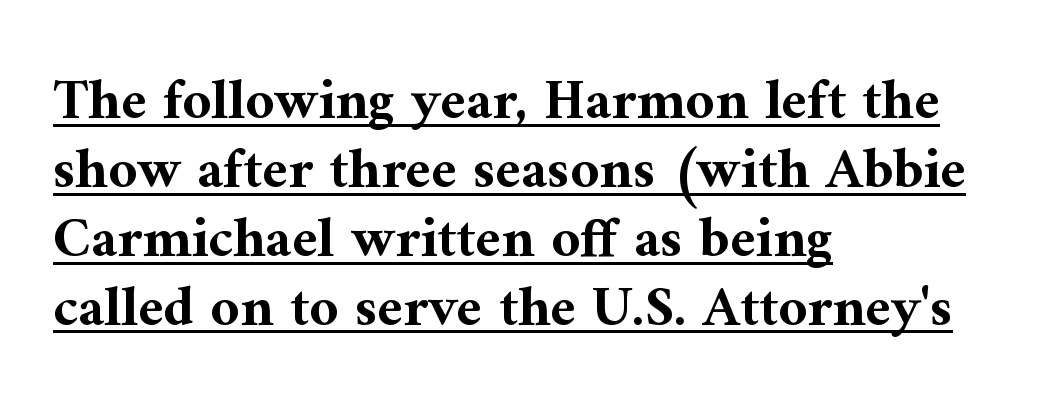
{"serif": "yes", "italic": "no", "bold": "yes", "weight": "bold", "width": "normal", "stroke_contrast": "medium", "x_height": "medium", "monospaced": "no", "underline": "yes", "align": "left", "line_spacing_ratio": 1.21, "letter_spacing": "normal", "letter_spacing_em": 0.0, "glyph_px": 57}
